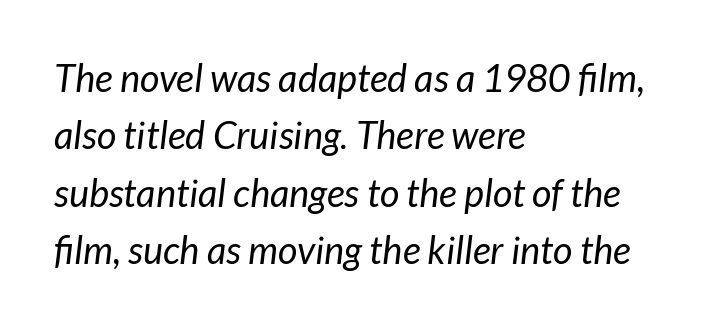
{"italic": "yes", "lean": "right", "slant_degrees": 7, "bold": "no", "weight": "regular", "width": "normal", "stroke_contrast": "low", "x_height": "medium", "monospaced": "no", "underline": "no", "align": "left", "line_spacing": "normal", "line_spacing_ratio": 1.51, "letter_spacing": "normal", "letter_spacing_em": 0.0, "glyph_px": 38}
